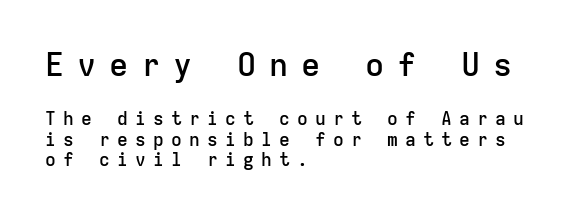
{"serif": "no", "italic": "no", "bold": "semi", "weight": "semibold", "width": "normal", "stroke_contrast": "low", "x_height": "medium", "monospaced": "yes", "underline": "no", "align": "left", "line_spacing": "tight", "line_spacing_ratio": 1.14, "letter_spacing": "wide", "letter_spacing_em": 0.4, "larger_block": "first", "size_ratio": 1.78, "glyph_px": 32}
